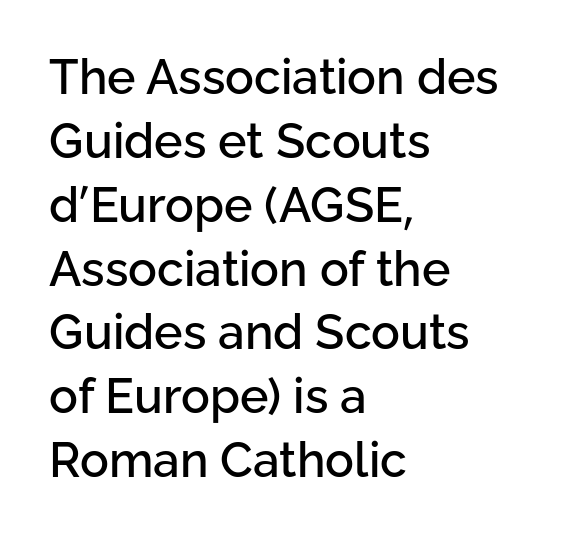
Q: Is the text italic (slanted)? A: No, it is upright.
Q: Is the typeface a serif or a sans-serif typeface? A: Sans-serif.
Q: Is the text underlined? A: No.
Q: How is the paragraph aligned? A: Left-aligned.
Q: Is the spacing between letters normal or unusually wide? A: Normal.
Q: Is the spacing between lines tight, normal or loose? A: Normal.
Q: Width (condensed, normal, or wide)? A: Normal.
Q: Stroke contrast? A: Low.
Q: x-height? A: Medium.
Q: Monospaced? A: No.
